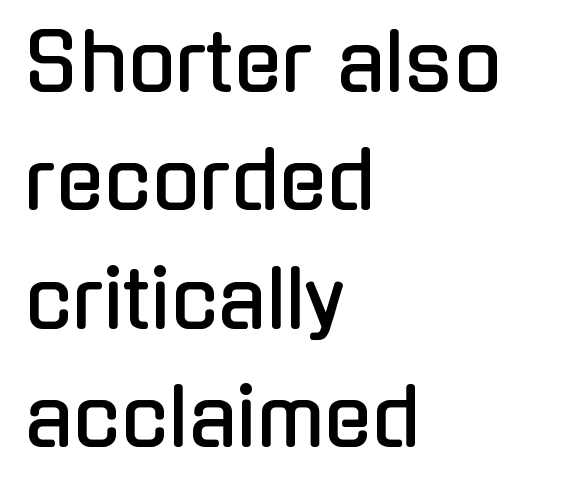
The image shows 79 px condensed sans-serif type, upright; set left-aligned, normal line spacing (1.5x), normal letter spacing, not underlined; low stroke contrast and a medium x-height.
